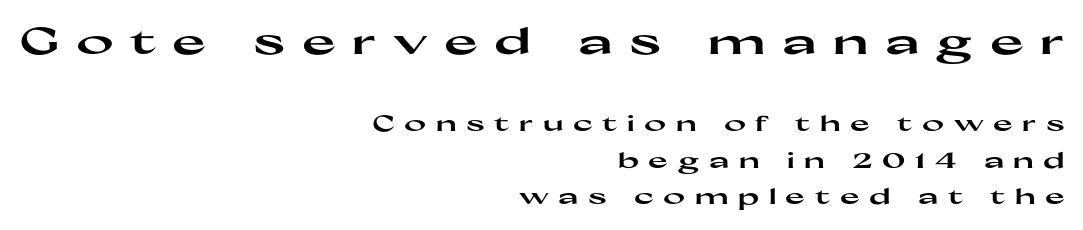
{"serif": "no", "italic": "no", "bold": "yes", "weight": "heavy", "width": "wide", "stroke_contrast": "high", "x_height": "medium", "monospaced": "no", "underline": "no", "align": "right", "line_spacing_ratio": 1.75, "letter_spacing": "wide", "letter_spacing_em": 0.45, "larger_block": "first", "size_ratio": 1.71, "glyph_px": 36}
